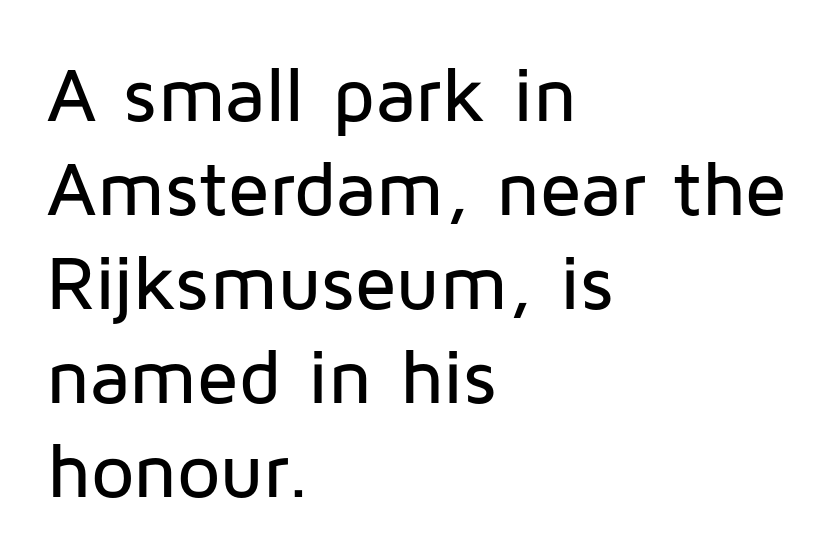
Q: Is the text italic (slanted)? A: No, it is upright.
Q: Is the typeface a serif or a sans-serif typeface? A: Sans-serif.
Q: Is the text underlined? A: No.
Q: How is the paragraph aligned? A: Left-aligned.
Q: Is the spacing between letters normal or unusually wide? A: Normal.
Q: Width (condensed, normal, or wide)? A: Normal.
Q: Stroke contrast? A: Low.
Q: x-height? A: Medium.
Q: Monospaced? A: No.
